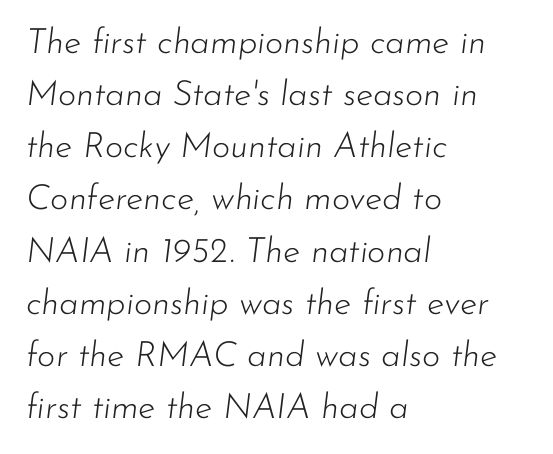
The image shows 35 px light type, italic (leaning right); set left-aligned, normal line spacing (1.49x), normal letter spacing, not underlined; low stroke contrast and a small x-height.
